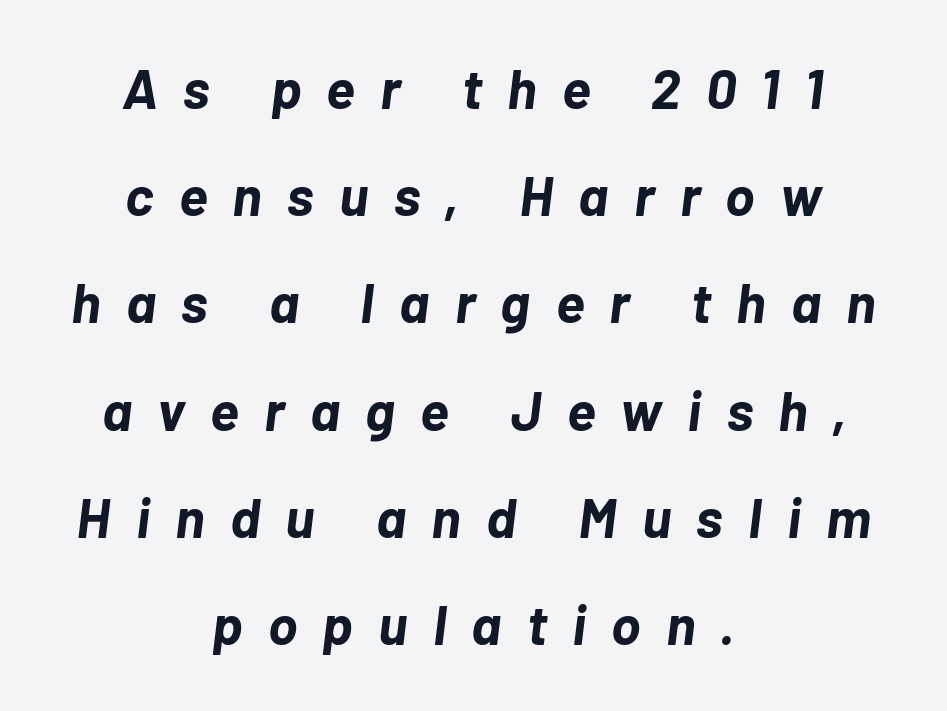
Q: Is the text bold? A: Yes.
Q: Is the text italic (slanted)? A: Yes, it leans right by about 7 degrees.
Q: Is the text underlined? A: No.
Q: How is the paragraph aligned? A: Centered.
Q: Is the spacing between letters normal or unusually wide? A: Unusually wide.
Q: Is the spacing between lines tight, normal or loose? A: Loose.
Q: Width (condensed, normal, or wide)? A: Normal.
Q: Stroke contrast? A: Low.
Q: x-height? A: Medium.
Q: Monospaced? A: No.
